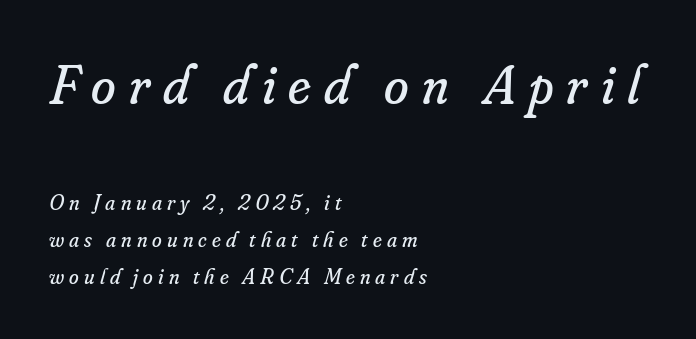
The image shows 56 px regular-weight serif type, italic (leaning right); set left-aligned, normal line spacing (1.68x), unusually wide letter spacing (+0.23 em), not underlined; the first (top) block is 2.55x larger; low stroke contrast and a small x-height.
